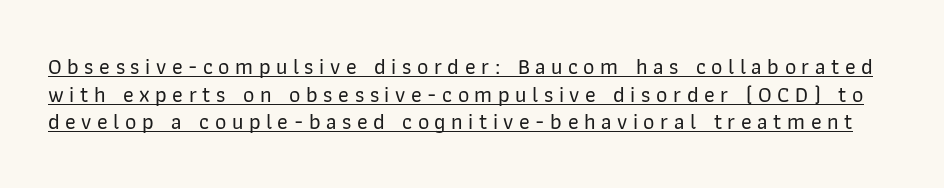
{"italic": "no", "underline": "yes", "line_spacing": "normal", "line_spacing_ratio": 1.26, "letter_spacing": "wide", "letter_spacing_em": 0.25, "glyph_px": 22}
